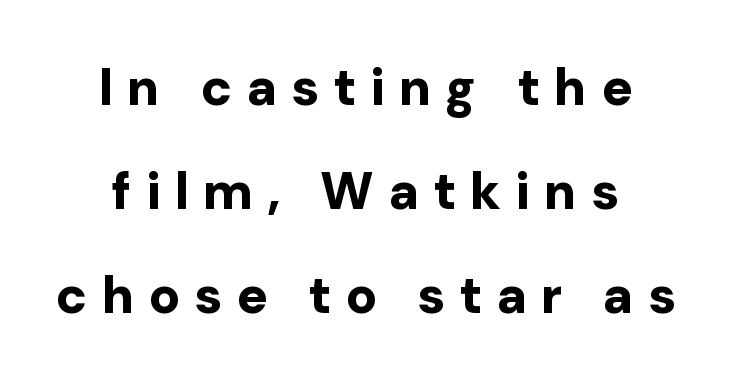
Q: Is the text bold? A: Yes.
Q: Is the text italic (slanted)? A: No, it is upright.
Q: Is the typeface a serif or a sans-serif typeface? A: Sans-serif.
Q: Is the text underlined? A: No.
Q: Is the spacing between letters normal or unusually wide? A: Unusually wide.
Q: Is the spacing between lines tight, normal or loose? A: Loose.
Q: Width (condensed, normal, or wide)? A: Normal.
Q: Stroke contrast? A: Low.
Q: x-height? A: Medium.
Q: Monospaced? A: No.
